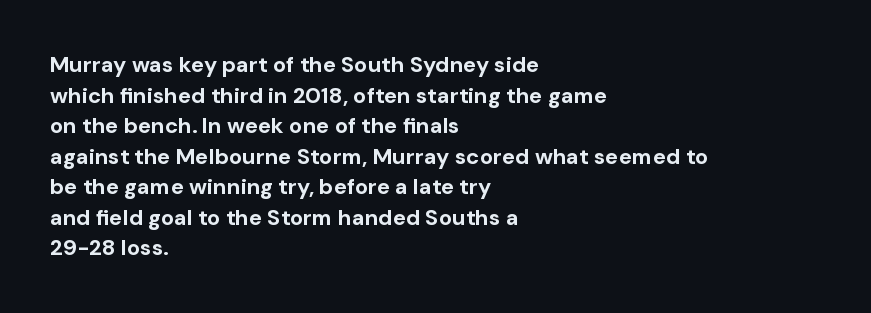
The image shows 22 px bold type, upright; set left-aligned, normal line spacing (1.39x), normal letter spacing, not underlined.
